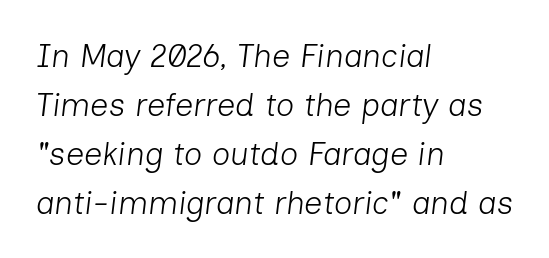
{"italic": "yes", "lean": "right", "slant_degrees": 7, "bold": "no", "weight": "light", "width": "normal", "stroke_contrast": "low", "x_height": "medium", "monospaced": "no", "underline": "no", "align": "left", "line_spacing": "normal", "line_spacing_ratio": 1.53, "letter_spacing": "normal", "letter_spacing_em": 0.0, "glyph_px": 32}
